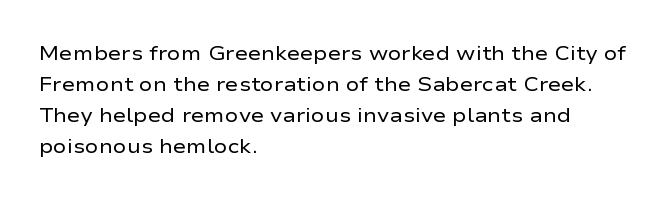
The image shows 20 px text type, upright; set left-aligned, normal line spacing (1.55x), normal letter spacing, not underlined.
